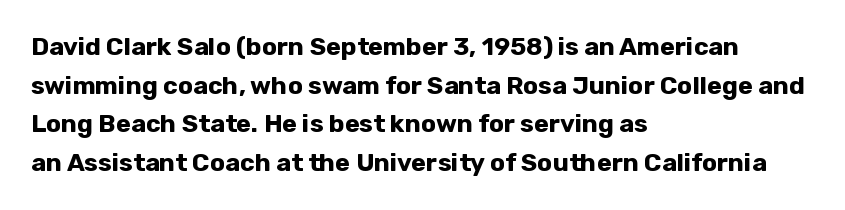
Lines of text with bare space underneath. Default kerning and tracking; the words read as compact shapes. Typeset ragged right — the left edge is the straight one. Regarding leading, the lines here are spaced in the standard way. Every stem runs plumb, perpendicular to the baseline.
